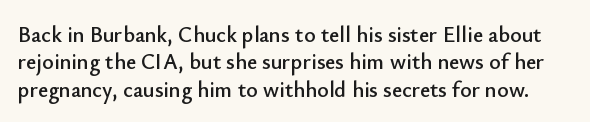
The image shows 22 px text type, upright; set normal line spacing (1.25x), normal letter spacing, not underlined.
